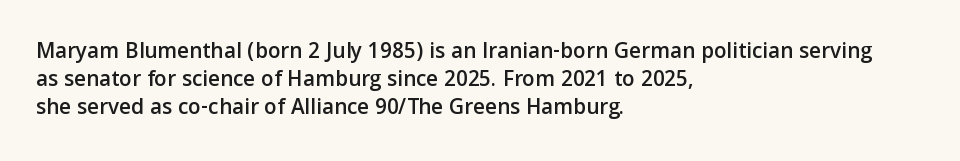
Q: Is the text italic (slanted)? A: No, it is upright.
Q: Is the text underlined? A: No.
Q: How is the paragraph aligned? A: Left-aligned.
Q: Is the spacing between letters normal or unusually wide? A: Normal.
